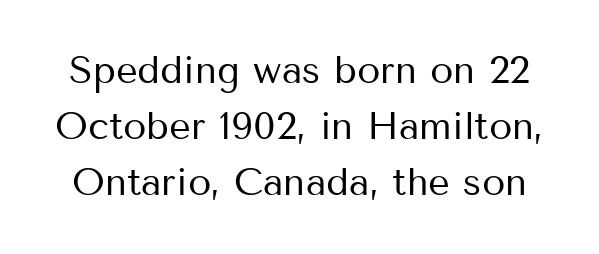
The image shows 38 px regular-weight sans-serif type, upright; set normal line spacing (1.48x), normal letter spacing, not underlined; medium stroke contrast and a medium x-height.
